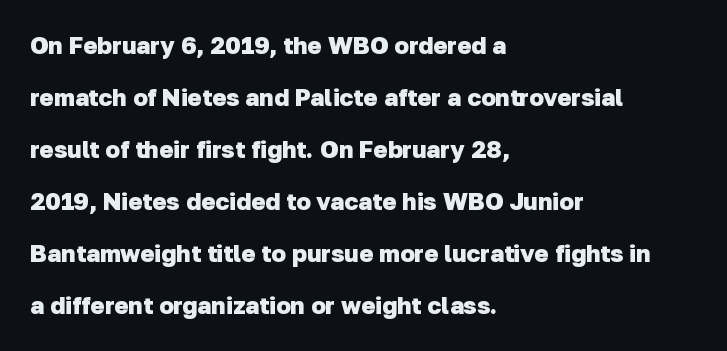
Q: Is the text bold? A: Yes.
Q: Is the text underlined? A: No.
Q: How is the paragraph aligned? A: Left-aligned.
Q: Is the spacing between letters normal or unusually wide? A: Normal.
Q: Is the spacing between lines tight, normal or loose? A: Loose.
